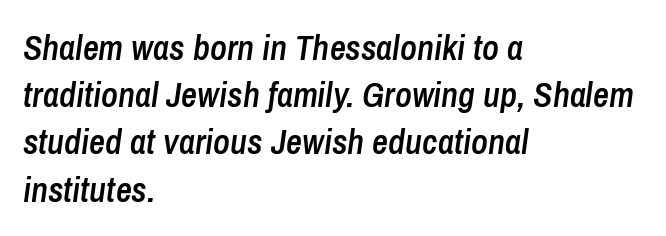
A typesetter would call this leading conventional body-copy spacing. Lines of text with bare space underneath. It's the slanting kind of type. Typographic density is moderately raised because the face is semibold. A student would call this left alignment; a typographer would say flush left, rag right.
